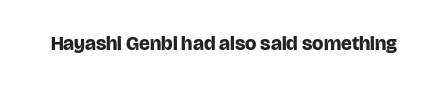
{"italic": "no", "bold": "yes", "underline": "no", "letter_spacing": "normal", "letter_spacing_em": 0.0, "glyph_px": 20}
